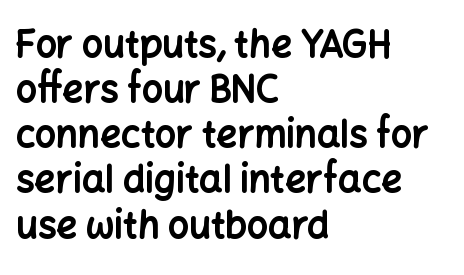
The image shows 37 px bold sans-serif type, upright; set left-aligned, line spacing 1.22x, normal letter spacing, not underlined; low stroke contrast and a medium x-height.
